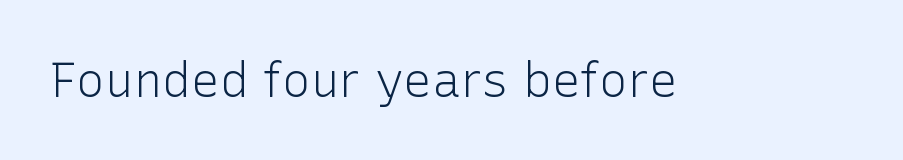
Q: Is the text bold? A: No.
Q: Is the text italic (slanted)? A: No, it is upright.
Q: Is the typeface a serif or a sans-serif typeface? A: Sans-serif.
Q: Is the text underlined? A: No.
Q: Is the spacing between letters normal or unusually wide? A: Normal.
Q: Width (condensed, normal, or wide)? A: Normal.
Q: Stroke contrast? A: Low.
Q: x-height? A: Medium.
Q: Monospaced? A: No.
